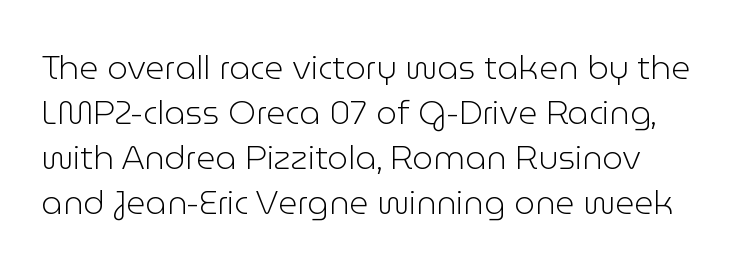
The image shows 33 px light sans-serif type, upright; set left-aligned, normal line spacing (1.36x), normal letter spacing, not underlined; low stroke contrast and a medium x-height.
